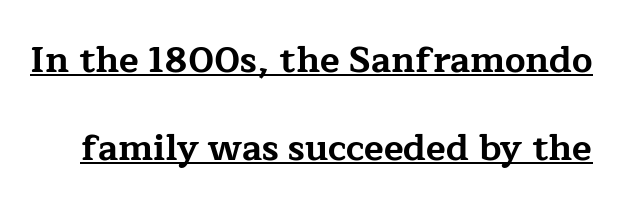
This sample uses a serif face. These lines are rendered in a variable-pitch font. Does the lettering tilt? It doesn't — this is upright. Airy leading. Heavy-handed strokes throughout: this text is bold.
